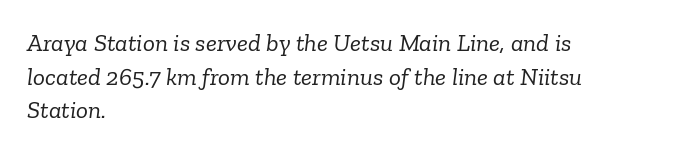
Q: Is the text bold? A: No.
Q: Is the text italic (slanted)? A: Yes, it leans right by about 6 degrees.
Q: Is the text underlined? A: No.
Q: How is the paragraph aligned? A: Left-aligned.
Q: Is the spacing between letters normal or unusually wide? A: Normal.
Q: Is the spacing between lines tight, normal or loose? A: Normal.
